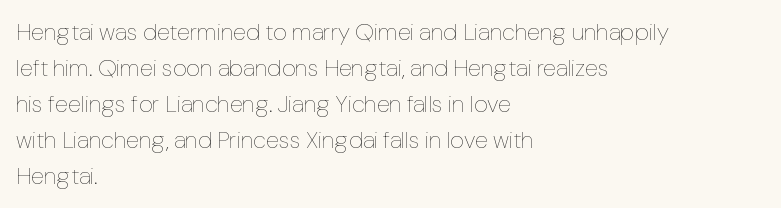
The image shows 24 px text type, upright; set left-aligned, normal line spacing (1.5x), normal letter spacing, not underlined.
